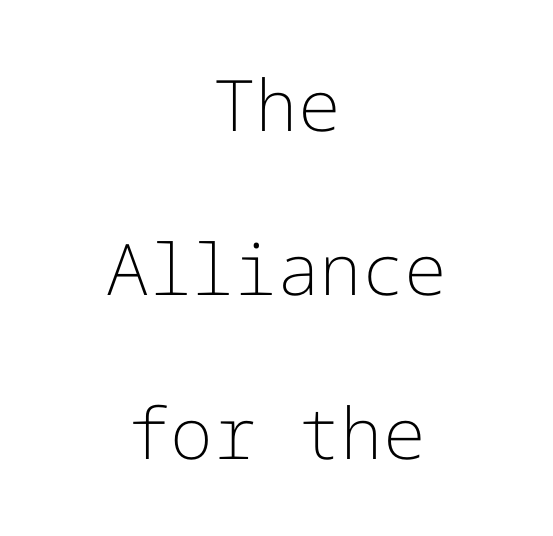
The lines are spread far apart with generous leading. Type style note: lacks serifs. Nobody drew a line under any word here. A typesetter would mark this as roman, not italic.
